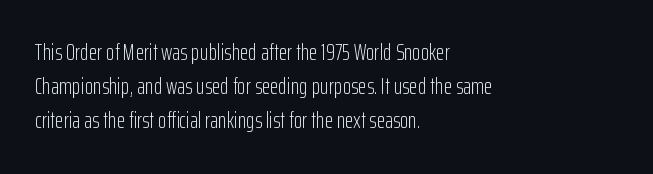
Caption: multi-line text, flush left, ragged right. Rendered with straight, roman letterforms. Beneath every word, the page is bare. Weight: not bold — regular or lighter. Nobody touched the tracking dial on this one. Vertically, the passage feels balanced, rows spaced as you'd expect.
